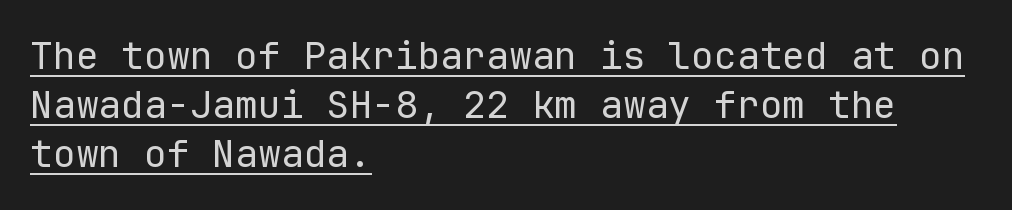
{"serif": "no", "italic": "no", "bold": "no", "weight": "regular", "width": "normal", "stroke_contrast": "low", "x_height": "medium", "monospaced": "yes", "underline": "yes", "align": "left", "line_spacing": "normal", "line_spacing_ratio": 1.29, "letter_spacing": "normal", "letter_spacing_em": 0.0, "glyph_px": 38}
